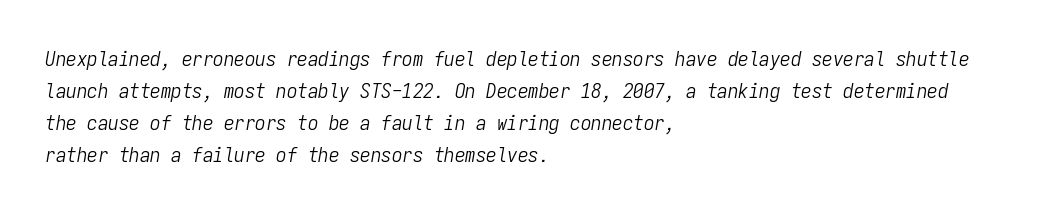
{"italic": "yes", "lean": "right", "slant_degrees": 9, "bold": "no", "underline": "no", "align": "left", "line_spacing": "normal", "line_spacing_ratio": 1.53, "letter_spacing": "normal", "letter_spacing_em": 0.0, "glyph_px": 21}
